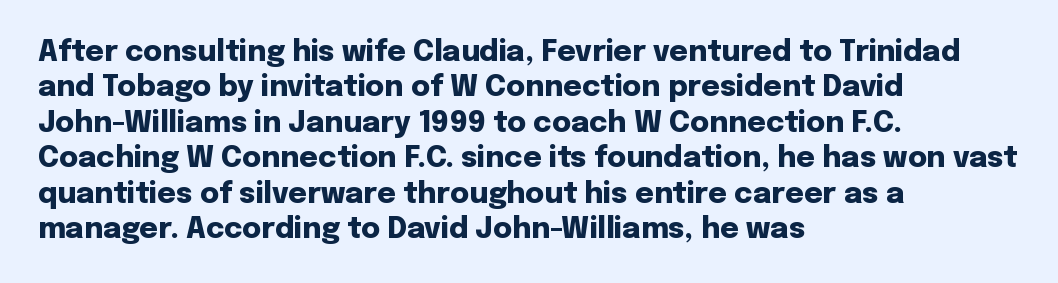
Q: Is the text bold? A: Yes.
Q: Is the text italic (slanted)? A: No, it is upright.
Q: Is the typeface a serif or a sans-serif typeface? A: Sans-serif.
Q: Is the text underlined? A: No.
Q: How is the paragraph aligned? A: Left-aligned.
Q: Is the spacing between letters normal or unusually wide? A: Normal.
Q: Width (condensed, normal, or wide)? A: Normal.
Q: Stroke contrast? A: Low.
Q: x-height? A: Medium.
Q: Monospaced? A: No.
